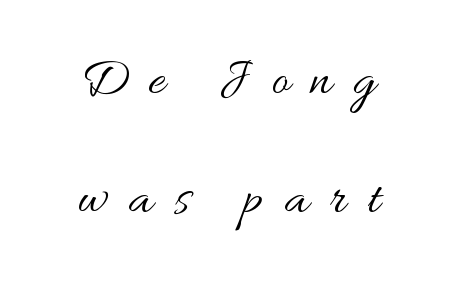
Q: Is the text bold? A: No.
Q: Is the text italic (slanted)? A: Yes.
Q: Is the text underlined? A: No.
Q: How is the paragraph aligned? A: Centered.
Q: Is the spacing between letters normal or unusually wide? A: Unusually wide.
Q: Is the spacing between lines tight, normal or loose? A: Loose.
Q: Width (condensed, normal, or wide)? A: Wide.
Q: Stroke contrast? A: Medium.
Q: x-height? A: Small.
Q: Monospaced? A: No.
